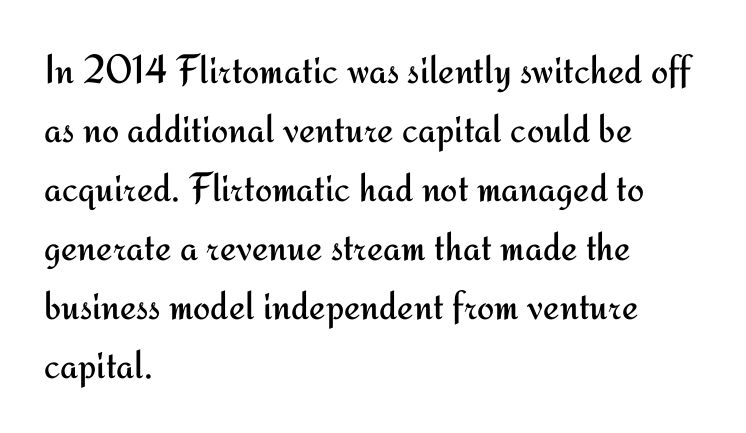
Q: Is the text bold? A: No.
Q: Is the text italic (slanted)? A: No, it is upright.
Q: Is the typeface a serif or a sans-serif typeface? A: Sans-serif.
Q: Is the text underlined? A: No.
Q: How is the paragraph aligned? A: Left-aligned.
Q: Is the spacing between letters normal or unusually wide? A: Normal.
Q: Is the spacing between lines tight, normal or loose? A: Normal.
Q: Width (condensed, normal, or wide)? A: Normal.
Q: Stroke contrast? A: Medium.
Q: x-height? A: Small.
Q: Monospaced? A: No.
